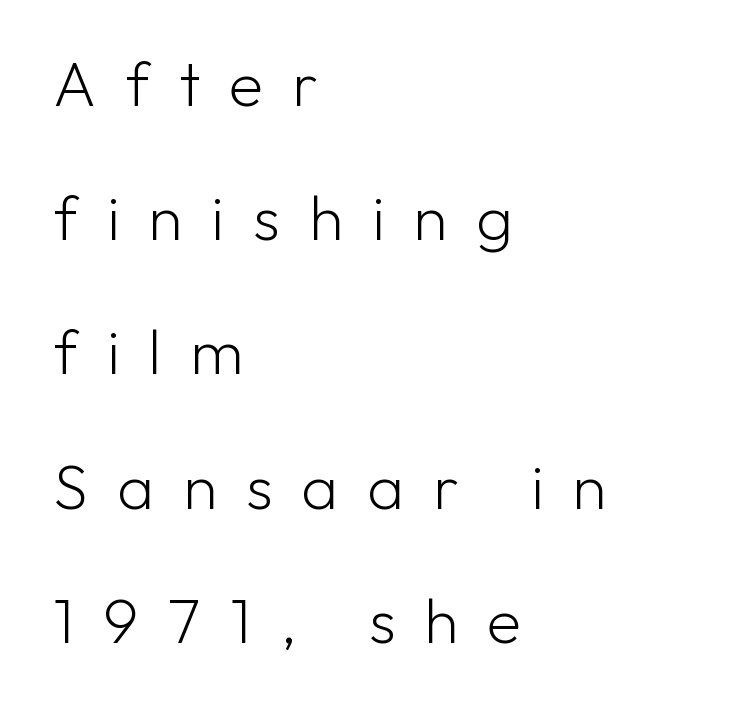
The image shows 63 px light sans-serif type, upright; set left-aligned, loose line spacing (2.13x), unusually wide letter spacing (+0.46 em), not underlined; low stroke contrast and a medium x-height.
